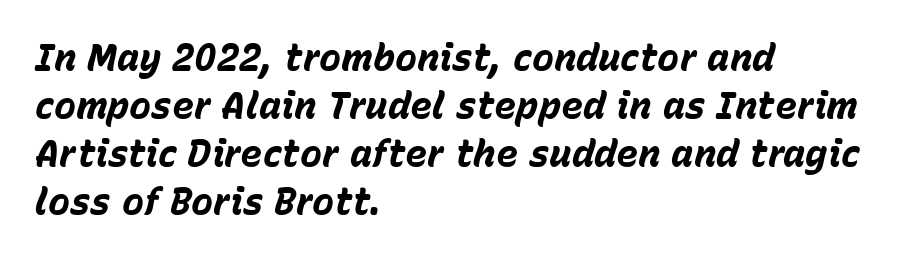
Q: Is the text bold? A: Yes.
Q: Is the text italic (slanted)? A: Yes, it leans right by about 15 degrees.
Q: Is the text underlined? A: No.
Q: How is the paragraph aligned? A: Left-aligned.
Q: Is the spacing between letters normal or unusually wide? A: Normal.
Q: Is the spacing between lines tight, normal or loose? A: Normal.
Q: Width (condensed, normal, or wide)? A: Normal.
Q: Stroke contrast? A: Low.
Q: x-height? A: Medium.
Q: Monospaced? A: No.
